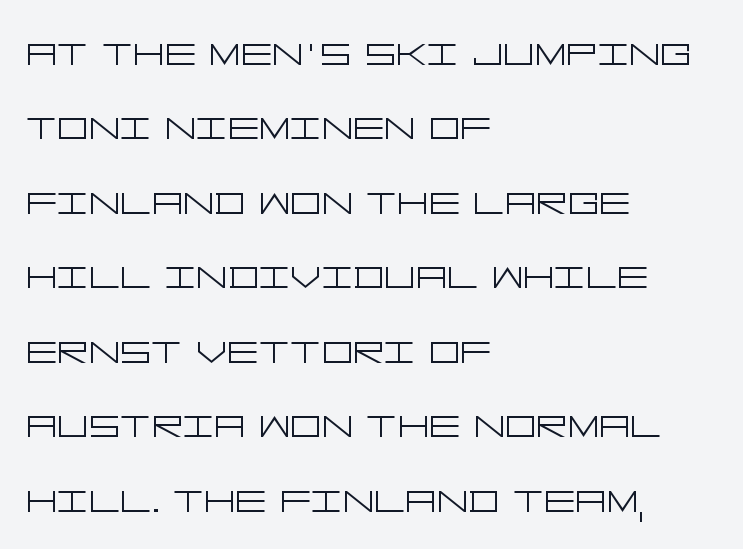
Q: Is the text bold? A: No.
Q: Is the text italic (slanted)? A: No, it is upright.
Q: Is the typeface a serif or a sans-serif typeface? A: Sans-serif.
Q: Is the text underlined? A: No.
Q: How is the paragraph aligned? A: Left-aligned.
Q: Is the spacing between letters normal or unusually wide? A: Normal.
Q: Is the spacing between lines tight, normal or loose? A: Normal.
Q: Width (condensed, normal, or wide)? A: Wide.
Q: Stroke contrast? A: Low.
Q: x-height? A: Large.
